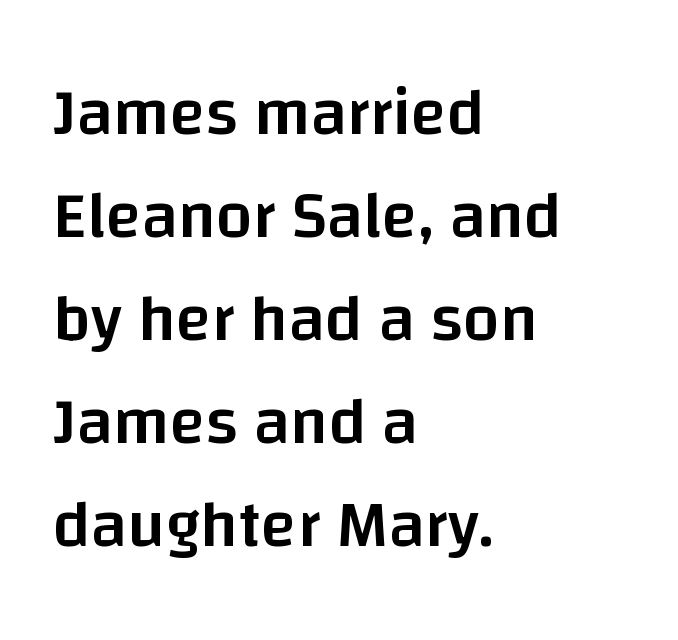
The image shows 66 px semibold sans-serif type, upright; set left-aligned, normal line spacing (1.56x), normal letter spacing, not underlined; low stroke contrast and a large x-height.
